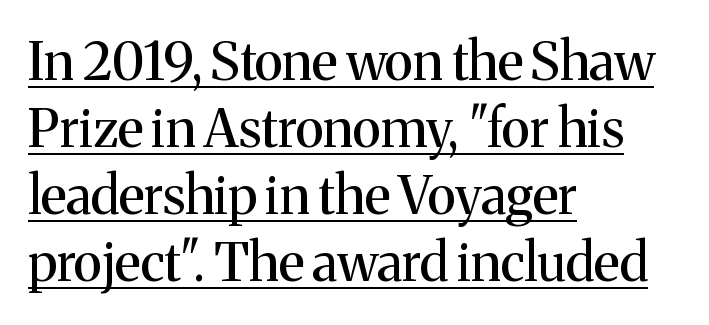
{"serif": "yes", "italic": "no", "width": "normal", "stroke_contrast": "medium", "x_height": "medium", "monospaced": "no", "underline": "yes", "align": "left", "line_spacing": "normal", "line_spacing_ratio": 1.29, "letter_spacing": "normal", "letter_spacing_em": 0.0, "glyph_px": 52}
